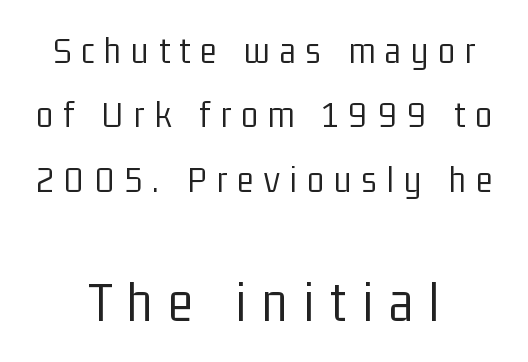
Does the lettering tilt? It doesn't — this is upright. You can tell from the bare stems that sans-serif type was used. The strokes carry an ordinary text weight at most. The vertical gap from one line to the next is medium. This rendering widens character spacing well past its baseline value.
